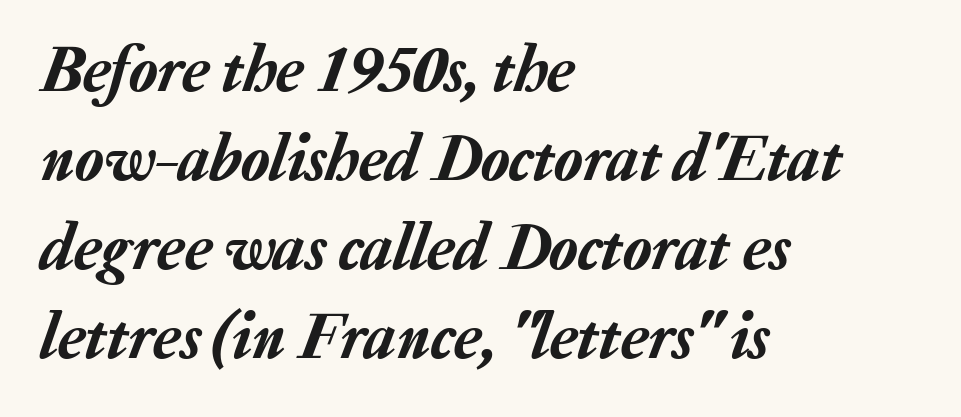
Default kerning and tracking; the words read as compact shapes. A typesetter would call this proportional, since set widths differ per character. This rendering uses left alignment, leaving the right contour irregular. Rendered with sloped, italic letterforms. Any mark beneath the type? The region is blank. Baseline-to-baseline distance is the conventional proportion of letter height.
